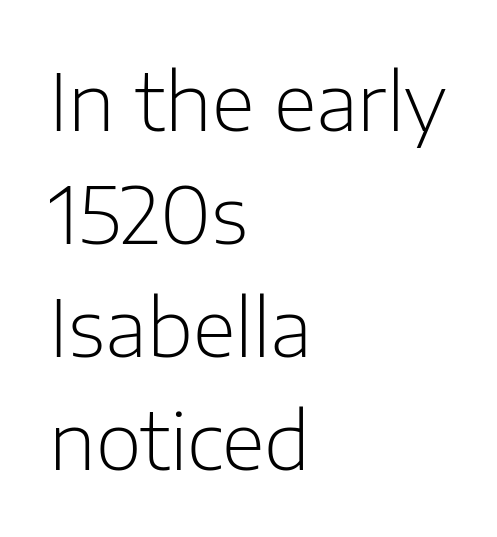
Compared with typical body copy, the letter spacing here is the same. No chunkiness to these letters — they're not bold. Compared with typical paragraphs, the rows here are spaced about the same. The typeface chosen for these lines omits serifs. Here the designer chose a conventional face with non-uniform glyph widths. Horizontal alignment here is leftward, the default for most running prose.
